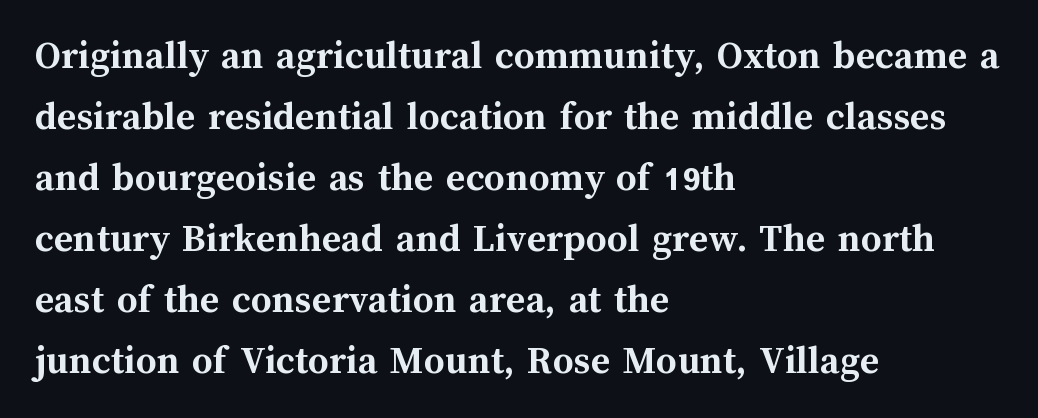
{"italic": "no", "bold": "yes", "weight": "semibold", "width": "normal", "stroke_contrast": "medium", "x_height": "medium", "monospaced": "no", "underline": "no", "align": "left", "line_spacing": "normal", "line_spacing_ratio": 1.49, "letter_spacing": "normal", "letter_spacing_em": 0.0, "glyph_px": 41}
